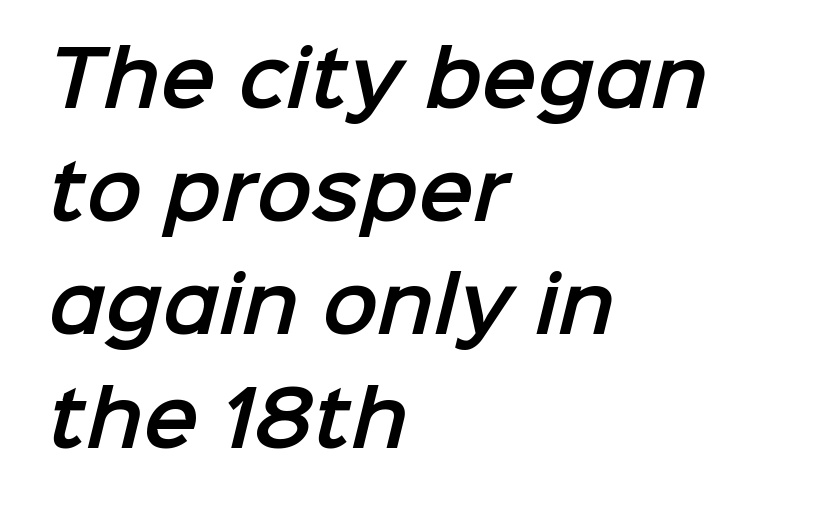
{"serif": "no", "width": "normal", "stroke_contrast": "low", "x_height": "medium", "monospaced": "no", "underline": "no", "align": "left", "line_spacing": "normal", "line_spacing_ratio": 1.53, "letter_spacing": "normal", "letter_spacing_em": 0.0, "glyph_px": 74}
